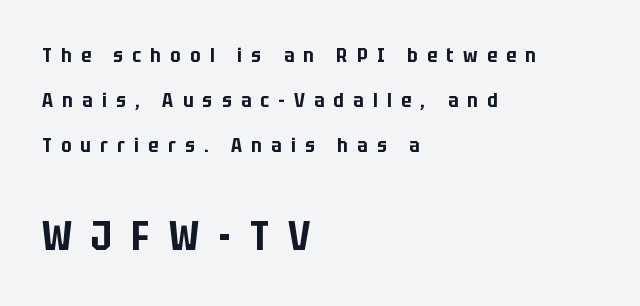
The image shows 41 px condensed sans-serif type, upright; set left-aligned, loose line spacing (2.24x), unusually wide letter spacing (+0.47 em), not underlined; the second (bottom) block is 2.05x larger; low stroke contrast and a large x-height.
